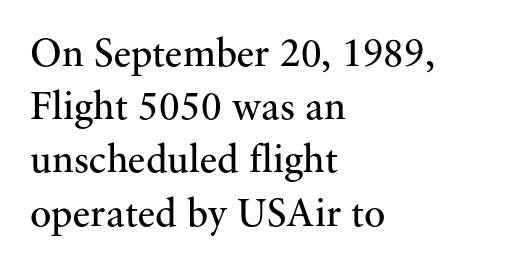
Q: Is the text bold? A: No.
Q: Is the text italic (slanted)? A: No, it is upright.
Q: Is the typeface a serif or a sans-serif typeface? A: Serif.
Q: Is the text underlined? A: No.
Q: How is the paragraph aligned? A: Left-aligned.
Q: Is the spacing between letters normal or unusually wide? A: Normal.
Q: Is the spacing between lines tight, normal or loose? A: Normal.
Q: Width (condensed, normal, or wide)? A: Normal.
Q: Stroke contrast? A: Medium.
Q: x-height? A: Small.
Q: Monospaced? A: No.
